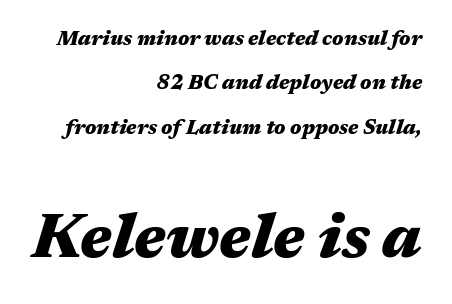
Heavy, bold letterforms. Check under the words: just untouched page. Proportional: the letters do not fall into vertical columns. The lines are quadded right.
